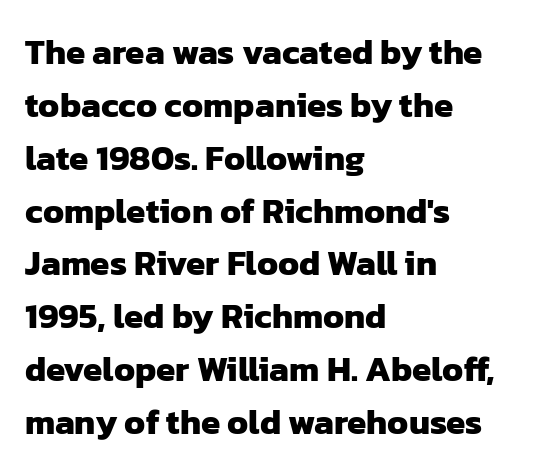
Q: Is the text bold? A: Yes.
Q: Is the typeface a serif or a sans-serif typeface? A: Sans-serif.
Q: Is the text underlined? A: No.
Q: How is the paragraph aligned? A: Left-aligned.
Q: Is the spacing between letters normal or unusually wide? A: Normal.
Q: Is the spacing between lines tight, normal or loose? A: Normal.
Q: Width (condensed, normal, or wide)? A: Normal.
Q: Stroke contrast? A: Low.
Q: x-height? A: Medium.
Q: Monospaced? A: No.
